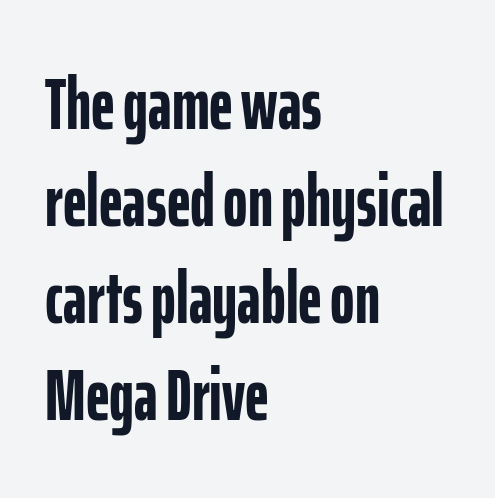
How are the letters spaced? Ordinarily, with no added tracking. Horizontally, the lines are justified to the leading edge only. The letters advance in unequal steps, a hallmark of proportional type. Honestly, the row spacing looks completely unremarkable. Rule under the text: the space is simply empty. Style check: upright.
